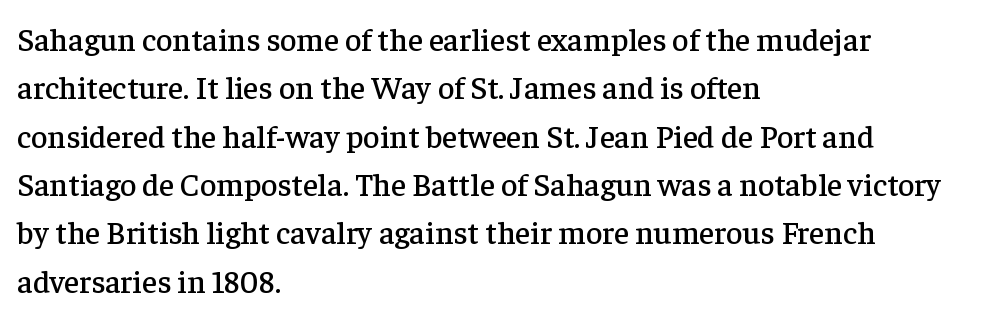
Q: Is the text italic (slanted)? A: No, it is upright.
Q: Is the typeface a serif or a sans-serif typeface? A: Serif.
Q: Is the text underlined? A: No.
Q: How is the paragraph aligned? A: Left-aligned.
Q: Is the spacing between letters normal or unusually wide? A: Normal.
Q: Is the spacing between lines tight, normal or loose? A: Normal.
Q: Width (condensed, normal, or wide)? A: Normal.
Q: Stroke contrast? A: Low.
Q: x-height? A: Medium.
Q: Monospaced? A: No.
